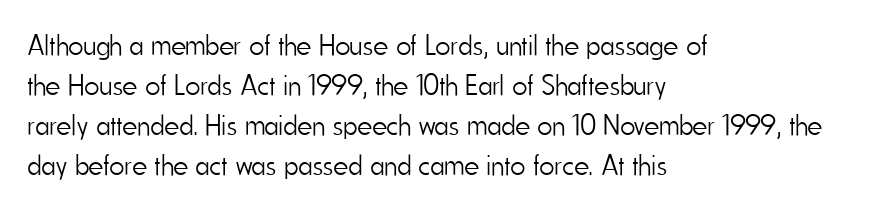
The image shows 29 px light, condensed sans-serif type, upright; set left-aligned, normal line spacing (1.38x), normal letter spacing, not underlined; low stroke contrast and a small x-height.
